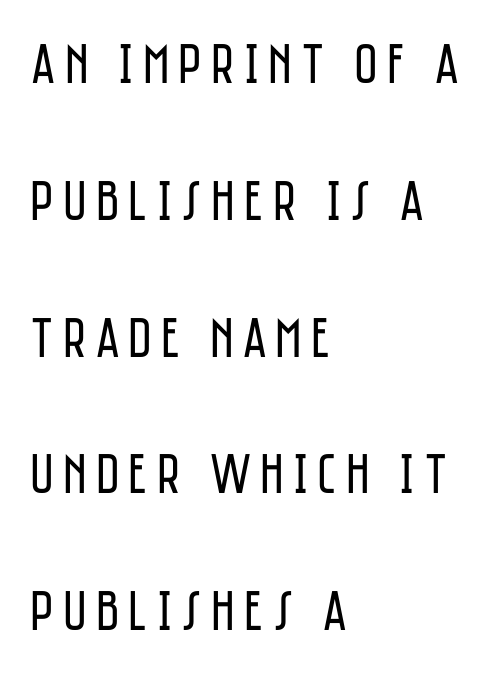
The image shows 57 px regular-weight, condensed sans-serif type, upright; set left-aligned, loose line spacing (2.4x), not underlined; low stroke contrast and a large x-height.
